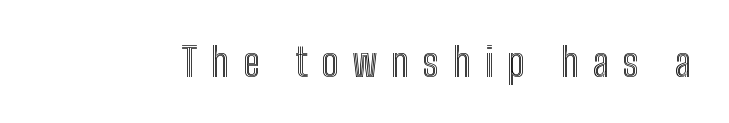
{"italic": "no", "width": "condensed", "x_height": "medium", "monospaced": "no", "underline": "no", "letter_spacing": "wide", "letter_spacing_em": 0.35, "glyph_px": 40}
